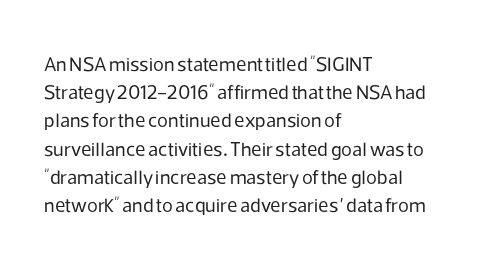
The image shows 20 px text type, upright; set left-aligned, normal line spacing (1.41x), normal letter spacing, not underlined.
